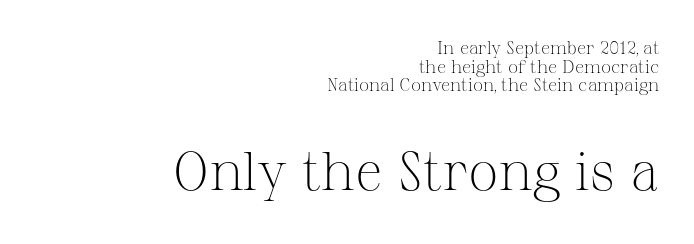
The image shows 54 px light serif type, upright; set right-aligned, tight line spacing (1.04x), normal letter spacing, not underlined; the second (bottom) block is 3.0x larger; medium stroke contrast and a medium x-height.
